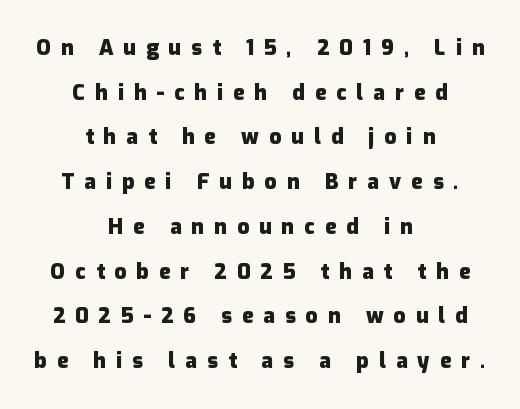
Q: Is the text bold? A: Yes.
Q: Is the text italic (slanted)? A: No, it is upright.
Q: Is the text underlined? A: No.
Q: How is the paragraph aligned? A: Centered.
Q: Is the spacing between letters normal or unusually wide? A: Unusually wide.
Q: Is the spacing between lines tight, normal or loose? A: Loose.
